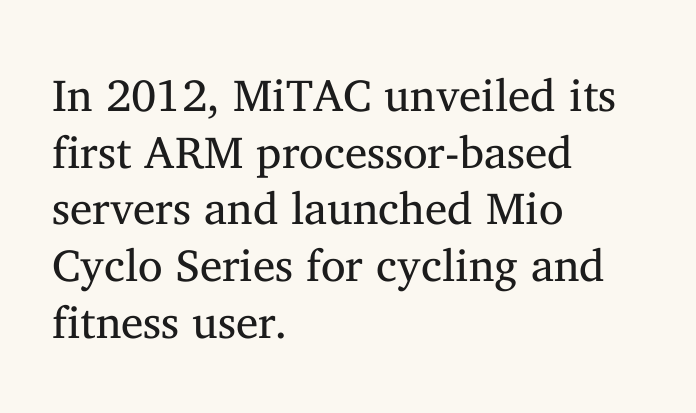
The image shows 45 px regular-weight serif type, upright; set left-aligned, normal line spacing (1.26x), normal letter spacing, not underlined; medium stroke contrast and a medium x-height.
